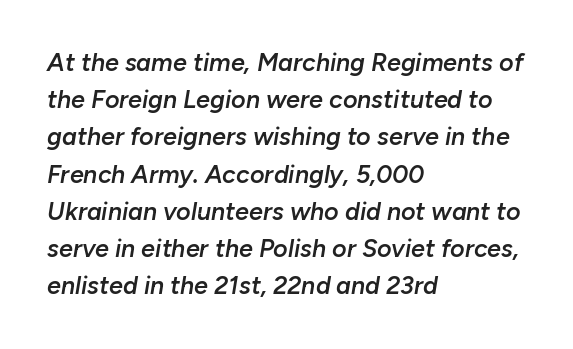
A bare baseline throughout the passage. Leftover space on each line is placed entirely after the last word. Does the leading feel generous? No, just average. No extra tracking has been applied to these lines. Slant detected: the letters are inclined.
